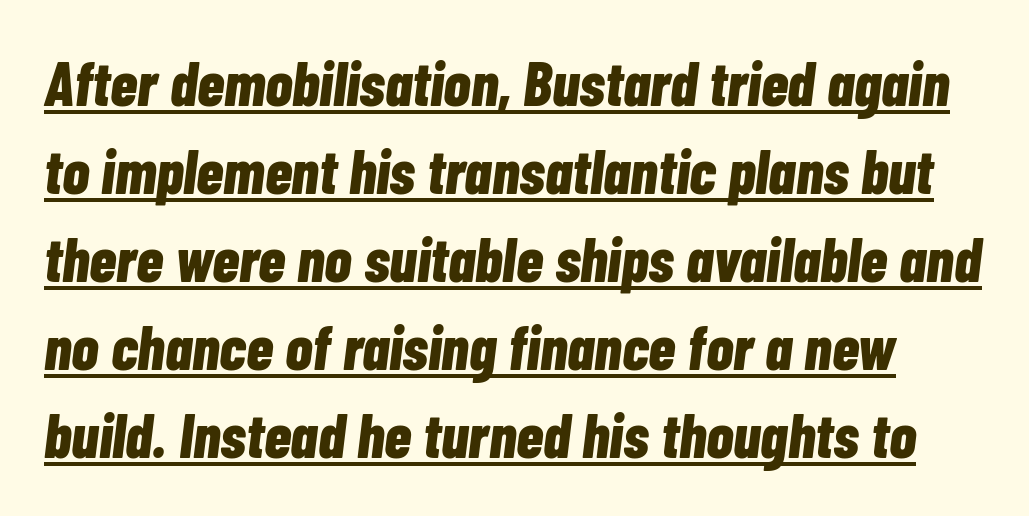
Q: Is the text bold? A: Yes.
Q: Is the text italic (slanted)? A: Yes, it leans right by about 7 degrees.
Q: Is the text underlined? A: Yes.
Q: Is the spacing between letters normal or unusually wide? A: Normal.
Q: Is the spacing between lines tight, normal or loose? A: Normal.
Q: Width (condensed, normal, or wide)? A: Condensed.
Q: Stroke contrast? A: Low.
Q: x-height? A: Medium.
Q: Monospaced? A: No.
